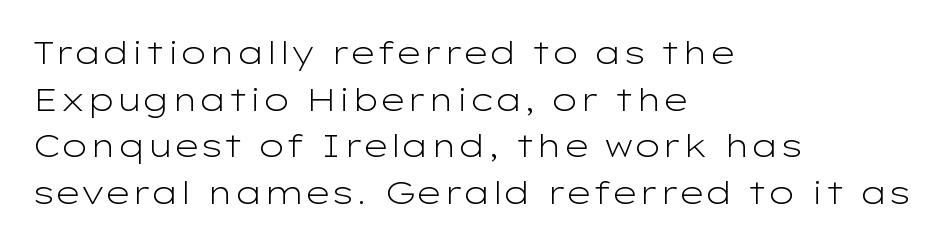
Q: Is the text bold? A: No.
Q: Is the text italic (slanted)? A: No, it is upright.
Q: Is the typeface a serif or a sans-serif typeface? A: Sans-serif.
Q: Is the text underlined? A: No.
Q: How is the paragraph aligned? A: Left-aligned.
Q: Is the spacing between letters normal or unusually wide? A: Normal.
Q: Is the spacing between lines tight, normal or loose? A: Normal.
Q: Width (condensed, normal, or wide)? A: Wide.
Q: Stroke contrast? A: Low.
Q: x-height? A: Medium.
Q: Monospaced? A: No.
